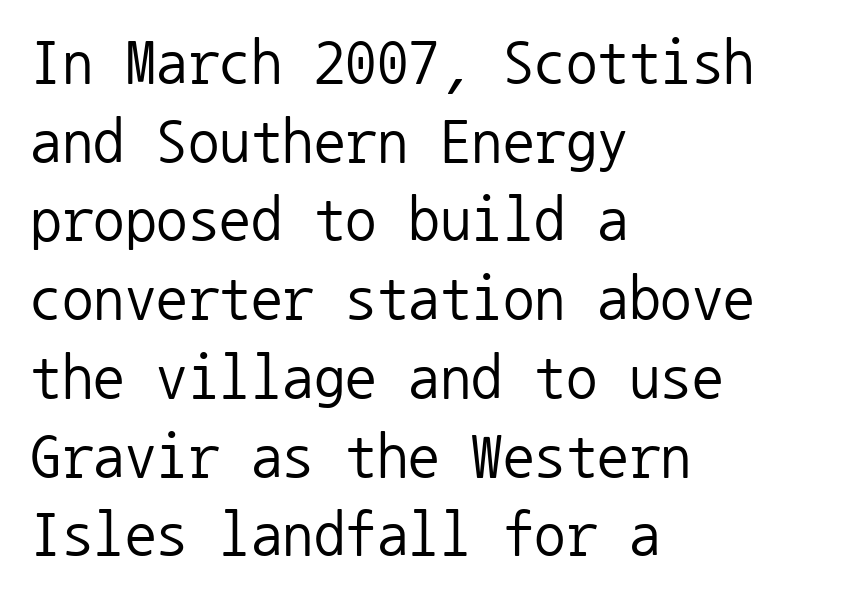
Evenly set lines give the paragraph a standard silhouette. The letters sit at their default tracking, neither squeezed nor spread. The rendering anchors every line to the left-hand side. The type sits square on the baseline with zero lean.
